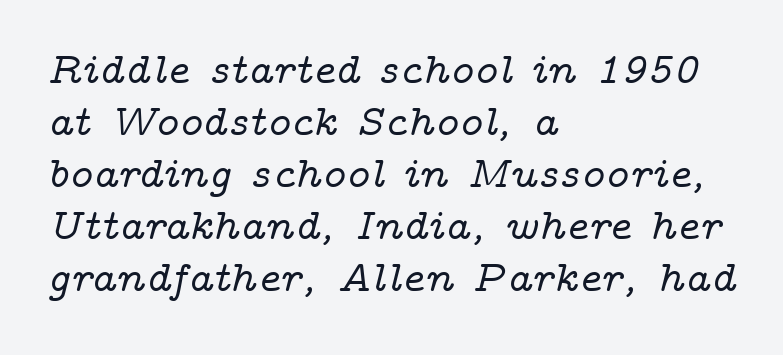
Between one letter and the next there's only the usual sliver of space. All the whitespace from short lines collects on the right. The words here are not underlined. Note the varied advance widths — an 'i' is clearly narrower than an 'm'. In terms of letterform style, serifs are clearly present. Every character sits at an angle, as italics do.
